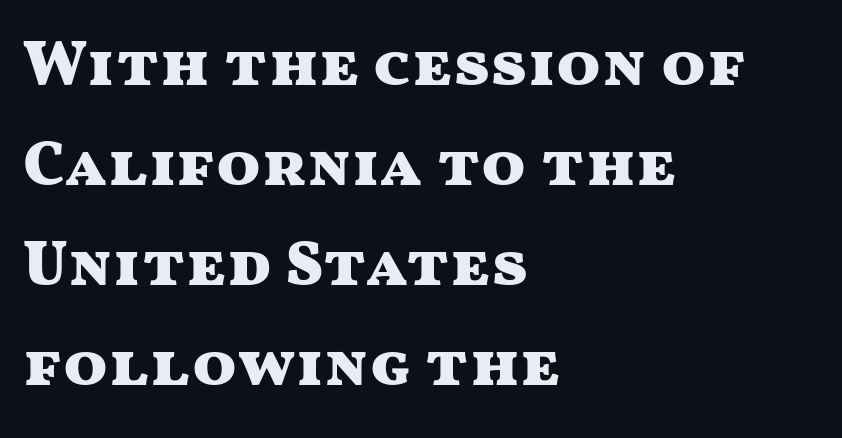
Q: Is the text bold? A: Yes.
Q: Is the text italic (slanted)? A: No, it is upright.
Q: Is the typeface a serif or a sans-serif typeface? A: Sans-serif.
Q: Is the text underlined? A: No.
Q: How is the paragraph aligned? A: Left-aligned.
Q: Is the spacing between letters normal or unusually wide? A: Normal.
Q: Is the spacing between lines tight, normal or loose? A: Normal.
Q: Width (condensed, normal, or wide)? A: Wide.
Q: Stroke contrast? A: Medium.
Q: x-height? A: Medium.
Q: Monospaced? A: No.
